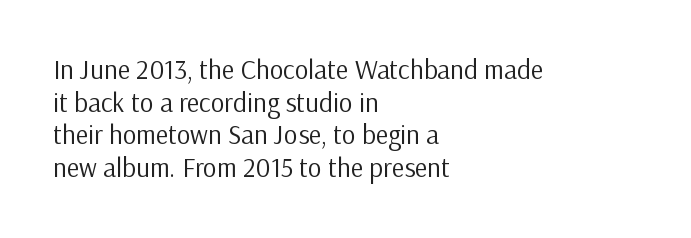
Q: Is the text bold? A: No.
Q: Is the text italic (slanted)? A: No, it is upright.
Q: Is the text underlined? A: No.
Q: How is the paragraph aligned? A: Left-aligned.
Q: Is the spacing between letters normal or unusually wide? A: Normal.
